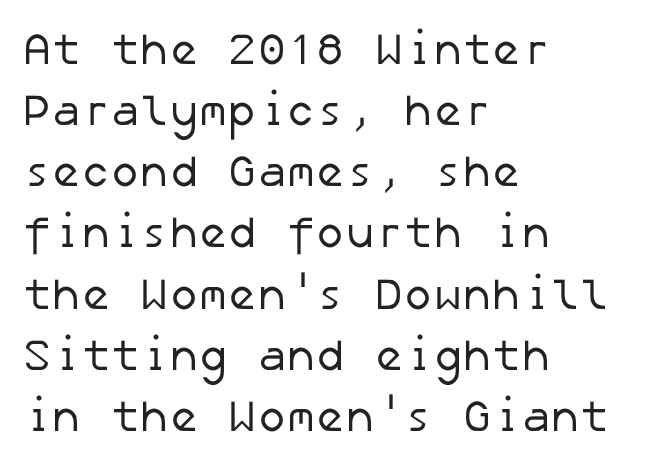
Examine the stroke ends and you'll find no serifs. No extra ink here — the face is not bold. Glyph-to-glyph distance matches everyday printed text. These lines stack with their left ends in a neat column. Decoration check: the copy has no underline.
